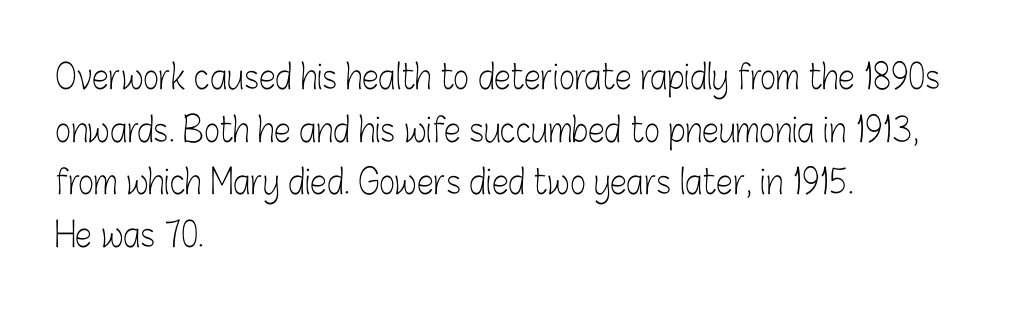
Q: Is the text bold? A: No.
Q: Is the text italic (slanted)? A: No, it is upright.
Q: Is the typeface a serif or a sans-serif typeface? A: Sans-serif.
Q: Is the text underlined? A: No.
Q: How is the paragraph aligned? A: Left-aligned.
Q: Is the spacing between letters normal or unusually wide? A: Normal.
Q: Is the spacing between lines tight, normal or loose? A: Normal.
Q: Width (condensed, normal, or wide)? A: Condensed.
Q: Stroke contrast? A: Low.
Q: x-height? A: Medium.
Q: Monospaced? A: No.
